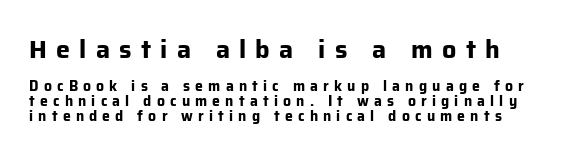
Rows of type sit shoulder to shoulder in the vertical direction. Tracking value appears strongly positive — letters spread wide. The letters stand straight up with perfectly vertical stems. Stroke thickness is high; the sample reads as a true bold. Words float on clear page, feet unadorned. If you squint, the top block still reads clearly — it's the larger of the two.
